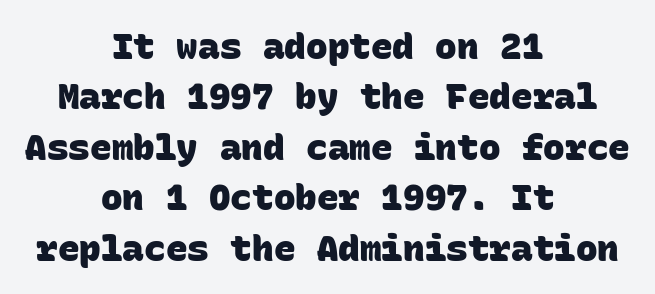
Q: Is the text bold? A: Yes.
Q: Is the typeface a serif or a sans-serif typeface? A: Sans-serif.
Q: Is the text underlined? A: No.
Q: How is the paragraph aligned? A: Centered.
Q: Is the spacing between letters normal or unusually wide? A: Normal.
Q: Is the spacing between lines tight, normal or loose? A: Normal.
Q: Width (condensed, normal, or wide)? A: Normal.
Q: Stroke contrast? A: Low.
Q: x-height? A: Large.
Q: Monospaced? A: Yes.
